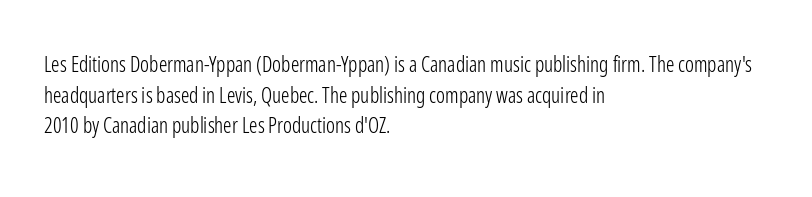
The strip under each line holds only bare page. The lines in this sample share a left origin and differ only in where they stop. The block of text has a typical density, with ordinary space between rows. A typesetter would call this zero additional tracking. Each stroke keeps to a modest, everyday thickness or less. Style check: upright.
